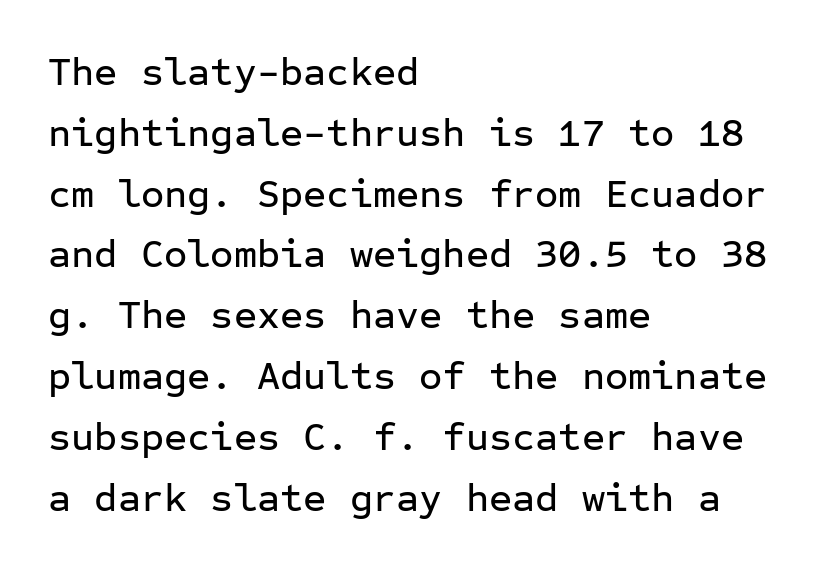
The image shows 40 px sans-serif type, upright, monospaced; set left-aligned, normal line spacing (1.52x), normal letter spacing, not underlined; low stroke contrast and a medium x-height.
